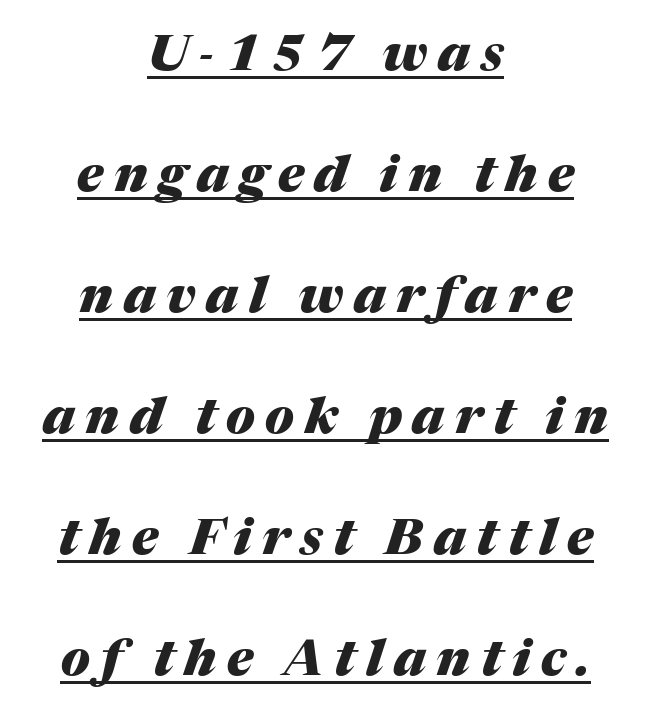
The image shows 50 px heavy type, italic (leaning right); set centered, loose line spacing (2.42x), unusually wide letter spacing (+0.21 em), underlined; medium stroke contrast and a medium x-height.
